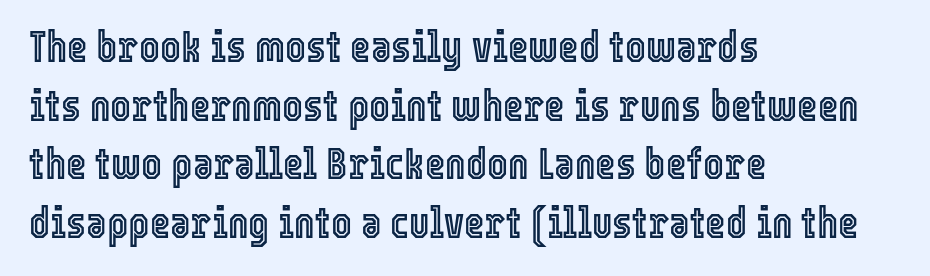
In terms of posture, this sample is upright. Each line starts at the same left margin while the right side varies. A normal amount of white space separates one row of letters from the next. Descenders hang freely into open space. Nothing unusual about the tracking: characters are spaced as the font intends.
